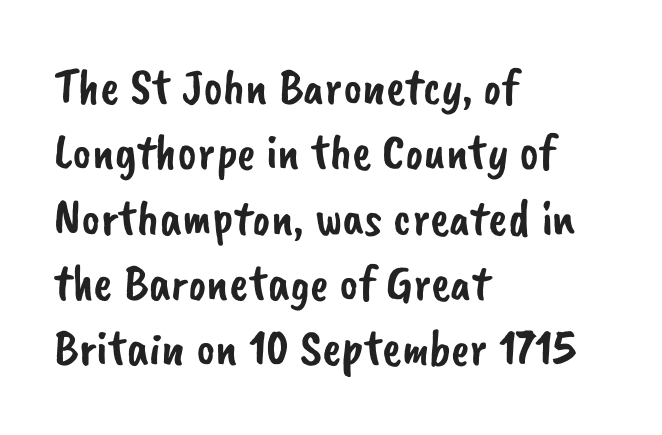
Q: Is the typeface a serif or a sans-serif typeface? A: Sans-serif.
Q: Is the text underlined? A: No.
Q: How is the paragraph aligned? A: Left-aligned.
Q: Is the spacing between letters normal or unusually wide? A: Normal.
Q: Is the spacing between lines tight, normal or loose? A: Normal.
Q: Width (condensed, normal, or wide)? A: Normal.
Q: Stroke contrast? A: Low.
Q: x-height? A: Small.
Q: Monospaced? A: No.
